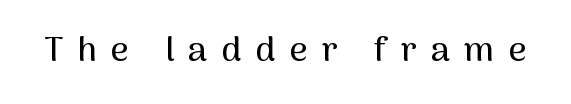
Classification — sans serif. Someone cranked the tracking dial way up on this one. Ascenders rise straight up at ninety degrees. Note the varied advance widths — an 'i' is clearly narrower than an 'm'.
